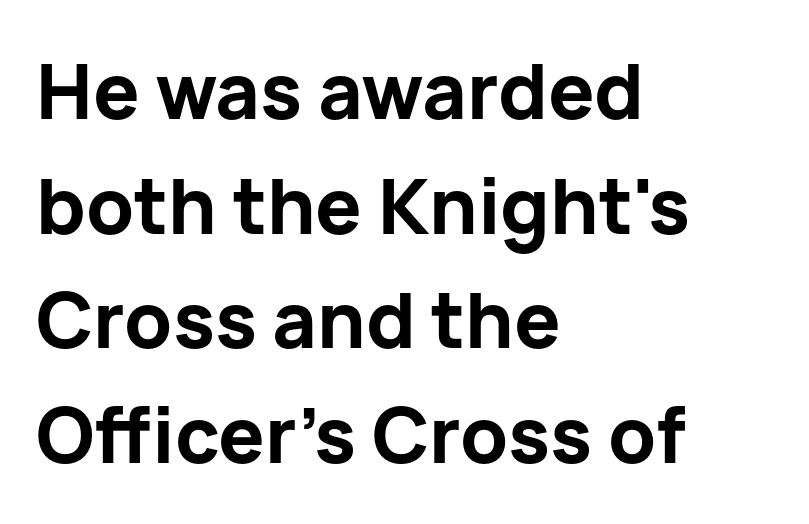
Q: Is the text bold? A: Yes.
Q: Is the text italic (slanted)? A: No, it is upright.
Q: Is the typeface a serif or a sans-serif typeface? A: Sans-serif.
Q: Is the text underlined? A: No.
Q: How is the paragraph aligned? A: Left-aligned.
Q: Is the spacing between letters normal or unusually wide? A: Normal.
Q: Is the spacing between lines tight, normal or loose? A: Normal.
Q: Width (condensed, normal, or wide)? A: Normal.
Q: Stroke contrast? A: Low.
Q: x-height? A: Medium.
Q: Monospaced? A: No.
